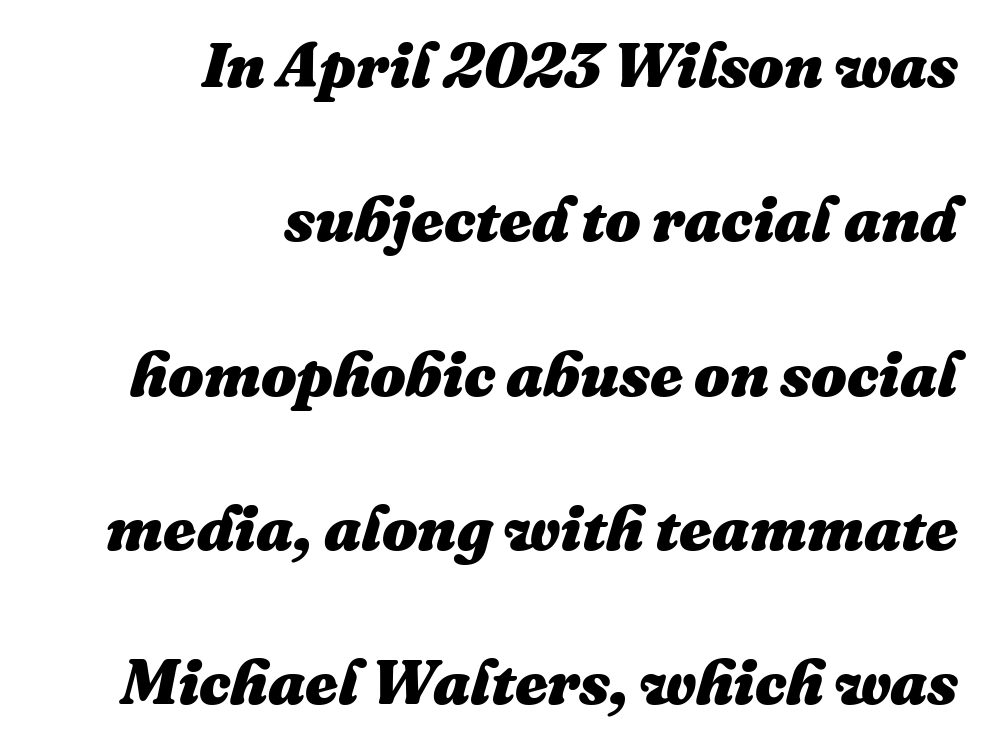
Q: Is the text bold? A: Yes.
Q: Is the text italic (slanted)? A: Yes, it leans right by about 16 degrees.
Q: Is the text underlined? A: No.
Q: How is the paragraph aligned? A: Right-aligned.
Q: Is the spacing between letters normal or unusually wide? A: Normal.
Q: Is the spacing between lines tight, normal or loose? A: Loose.
Q: Width (condensed, normal, or wide)? A: Normal.
Q: Stroke contrast? A: Medium.
Q: x-height? A: Medium.
Q: Monospaced? A: No.
